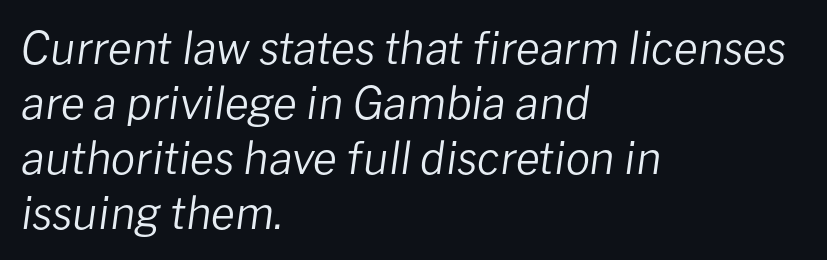
The image shows 44 px regular-weight type, italic (leaning right); set left-aligned, normal line spacing (1.25x), normal letter spacing, not underlined; low stroke contrast and a medium x-height.
